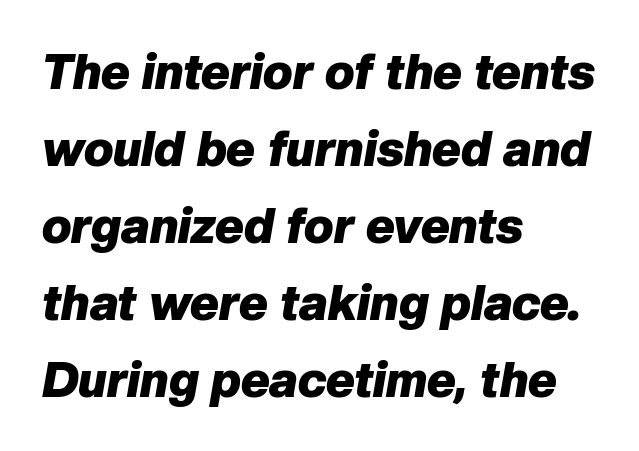
{"italic": "yes", "lean": "right", "slant_degrees": 10, "bold": "yes", "weight": "heavy", "width": "normal", "stroke_contrast": "low", "x_height": "medium", "monospaced": "no", "underline": "no", "align": "left", "line_spacing": "normal", "line_spacing_ratio": 1.57, "letter_spacing": "normal", "letter_spacing_em": 0.0, "glyph_px": 49}
